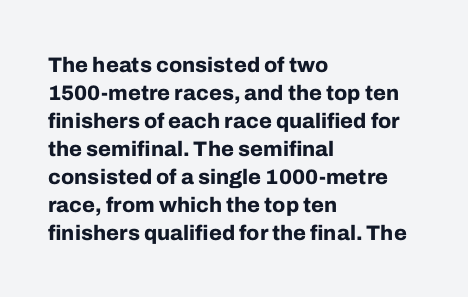
Style check: upright. Reading down the block, your eye returns to a fixed left position each line. This rendering leaves character spacing at its baseline value. Check under the words: just untouched page.
